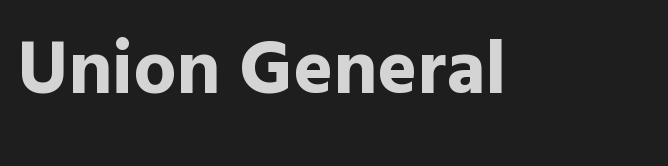
The image shows 76 px bold sans-serif type, upright; set normal letter spacing, not underlined; a medium x-height.
